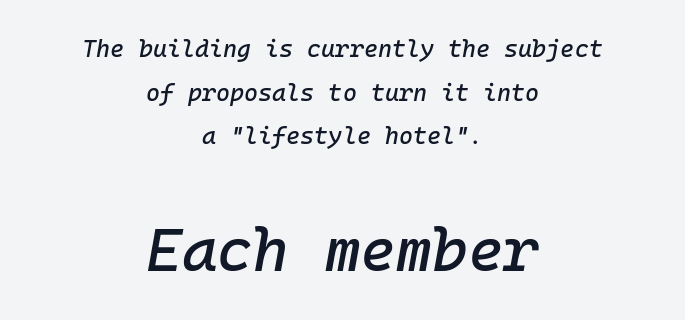
{"italic": "yes", "lean": "right", "slant_degrees": 10, "width": "normal", "stroke_contrast": "low", "x_height": "medium", "monospaced": "yes", "underline": "no", "align": "center", "line_spacing_ratio": 1.82, "letter_spacing": "normal", "letter_spacing_em": 0.0, "larger_block": "second", "size_ratio": 2.54, "glyph_px": 61}
